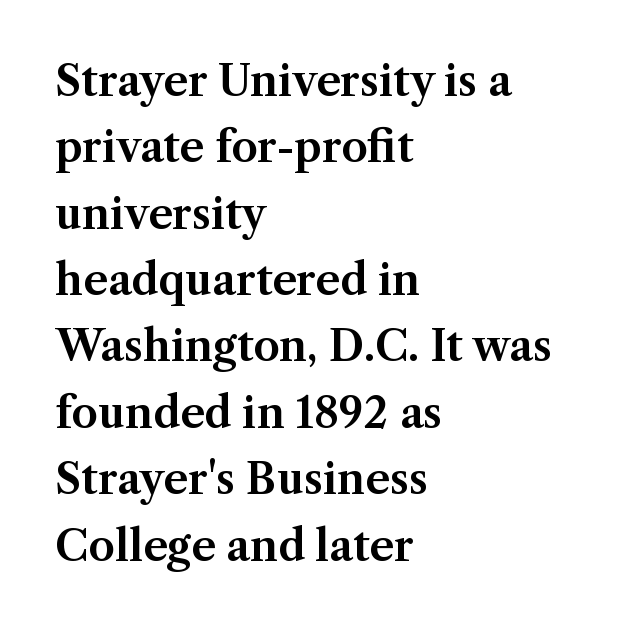
The leading is moderate, giving the passage an even texture. A typesetter would call this zero additional tracking. Do the characters align in a grid? No, the font is proportional. Lines of text with bare space underneath. Every character sits straight up, as roman type does.
